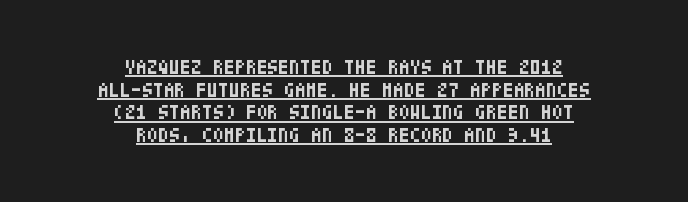
Q: Is the text bold? A: Yes.
Q: Is the text italic (slanted)? A: No, it is upright.
Q: Is the text underlined? A: Yes.
Q: How is the paragraph aligned? A: Centered.
Q: Is the spacing between letters normal or unusually wide? A: Normal.
Q: Is the spacing between lines tight, normal or loose? A: Tight.
